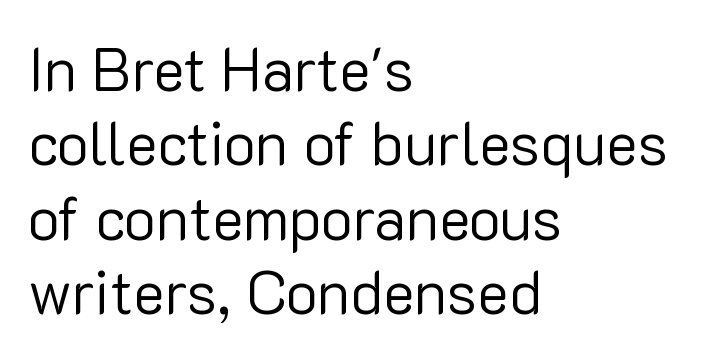
The image shows 60 px regular-weight sans-serif type, upright; set left-aligned, line spacing 1.24x, normal letter spacing, not underlined; low stroke contrast and a medium x-height.
